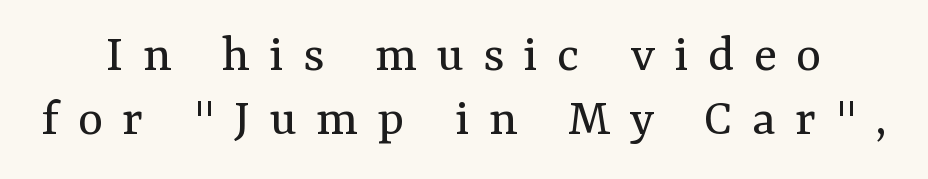
{"serif": "yes", "italic": "no", "bold": "no", "weight": "regular", "width": "normal", "stroke_contrast": "medium", "x_height": "medium", "monospaced": "no", "underline": "no", "line_spacing_ratio": 1.18, "letter_spacing": "wide", "letter_spacing_em": 0.36, "glyph_px": 54}
